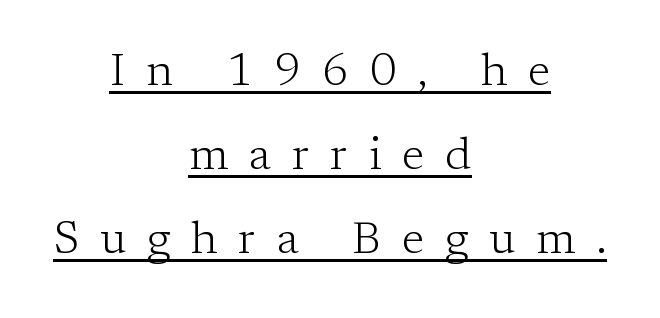
Q: Is the text bold? A: No.
Q: Is the text italic (slanted)? A: No, it is upright.
Q: Is the typeface a serif or a sans-serif typeface? A: Serif.
Q: Is the text underlined? A: Yes.
Q: How is the paragraph aligned? A: Centered.
Q: Is the spacing between letters normal or unusually wide? A: Unusually wide.
Q: Width (condensed, normal, or wide)? A: Normal.
Q: Stroke contrast? A: Low.
Q: x-height? A: Medium.
Q: Monospaced? A: No.
